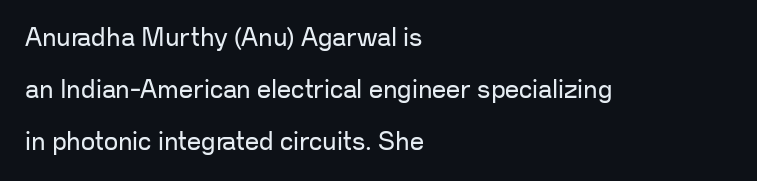
The image shows 25 px text type, upright; set left-aligned, loose line spacing (2.09x), normal letter spacing, not underlined.
